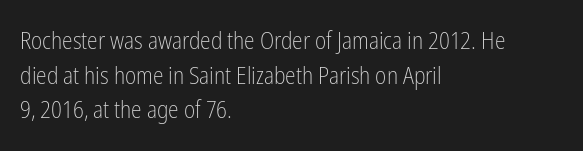
The image shows 24 px text type, upright; set left-aligned, normal line spacing (1.44x), normal letter spacing, not underlined.
